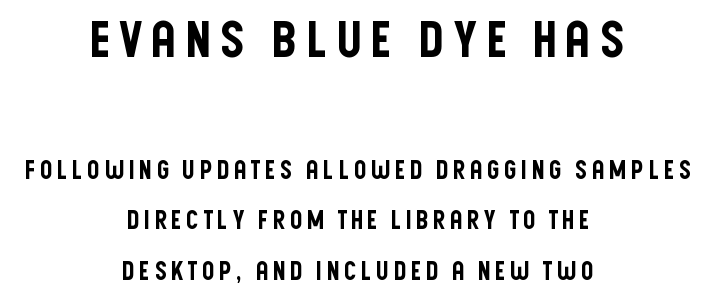
Centered paragraph, ragged on both sides. Only glyphs here, with clear space below each row. This is sans-serif lettering, the kind often seen on screens and signage. The rendering uses natural spacing where letterforms have individual widths.
